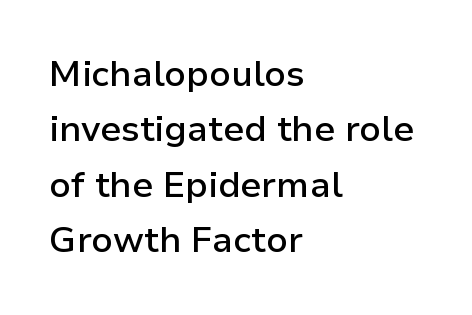
{"serif": "no", "italic": "no", "bold": "semi", "weight": "semibold", "width": "normal", "stroke_contrast": "low", "x_height": "medium", "monospaced": "no", "underline": "no", "align": "left", "line_spacing": "normal", "line_spacing_ratio": 1.54, "letter_spacing": "normal", "letter_spacing_em": 0.0, "glyph_px": 36}
